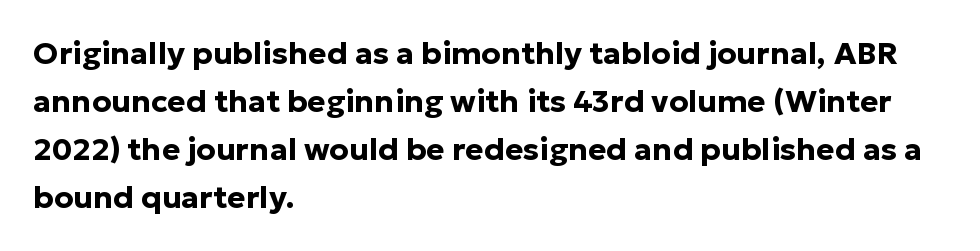
Q: Is the text bold? A: Yes.
Q: Is the text italic (slanted)? A: No, it is upright.
Q: Is the typeface a serif or a sans-serif typeface? A: Sans-serif.
Q: Is the text underlined? A: No.
Q: How is the paragraph aligned? A: Left-aligned.
Q: Is the spacing between letters normal or unusually wide? A: Normal.
Q: Is the spacing between lines tight, normal or loose? A: Normal.
Q: Width (condensed, normal, or wide)? A: Normal.
Q: Stroke contrast? A: Low.
Q: x-height? A: Medium.
Q: Monospaced? A: No.
